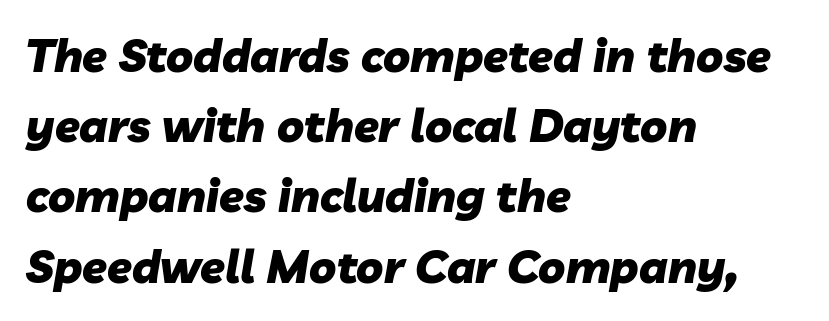
{"italic": "yes", "lean": "right", "slant_degrees": 10, "bold": "yes", "weight": "heavy", "width": "normal", "stroke_contrast": "low", "x_height": "medium", "monospaced": "no", "underline": "no", "align": "left", "line_spacing": "normal", "line_spacing_ratio": 1.56, "letter_spacing": "normal", "letter_spacing_em": 0.0, "glyph_px": 45}
